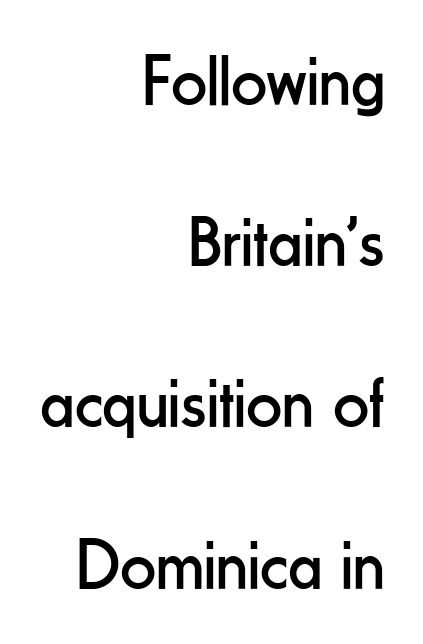
A flush-right, rag-left setting is used for this passage. The type is set solid horizontally, with unmodified tracking. Character widths vary here, with narrow letters taking less room than wide ones. The letters carry no serifs — their stems end cleanly without finishing strokes.
